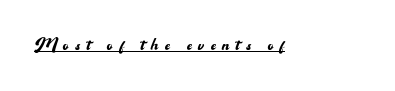
Q: Is the text bold? A: No.
Q: Is the text italic (slanted)? A: Yes.
Q: Is the text underlined? A: Yes.
Q: Is the spacing between letters normal or unusually wide? A: Unusually wide.
